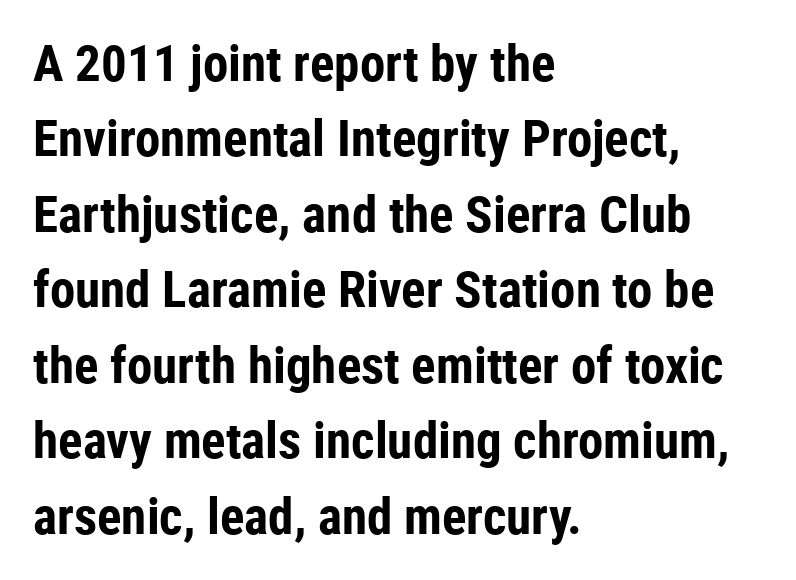
Q: Is the text bold? A: Yes.
Q: Is the text italic (slanted)? A: No, it is upright.
Q: Is the typeface a serif or a sans-serif typeface? A: Sans-serif.
Q: Is the text underlined? A: No.
Q: How is the paragraph aligned? A: Left-aligned.
Q: Is the spacing between letters normal or unusually wide? A: Normal.
Q: Is the spacing between lines tight, normal or loose? A: Normal.
Q: Width (condensed, normal, or wide)? A: Condensed.
Q: Stroke contrast? A: Low.
Q: x-height? A: Medium.
Q: Monospaced? A: No.
